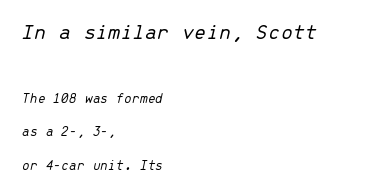
Q: Is the text bold? A: No.
Q: Is the text italic (slanted)? A: Yes, it leans right by about 13 degrees.
Q: Is the text underlined? A: No.
Q: How is the paragraph aligned? A: Left-aligned.
Q: Is the spacing between letters normal or unusually wide? A: Normal.
Q: Is the spacing between lines tight, normal or loose? A: Loose.
Q: Which block of text is set in a larger size, the first (top) or the second (bottom)? A: The first (top) one.
